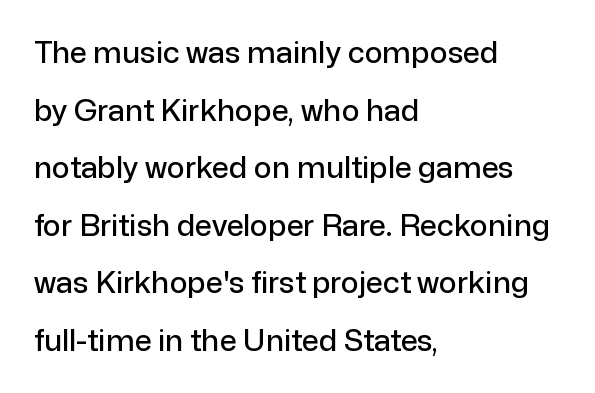
{"serif": "no", "italic": "no", "width": "normal", "stroke_contrast": "low", "x_height": "medium", "monospaced": "no", "underline": "no", "align": "left", "line_spacing": "loose", "line_spacing_ratio": 1.92, "letter_spacing": "normal", "letter_spacing_em": 0.0, "glyph_px": 30}
